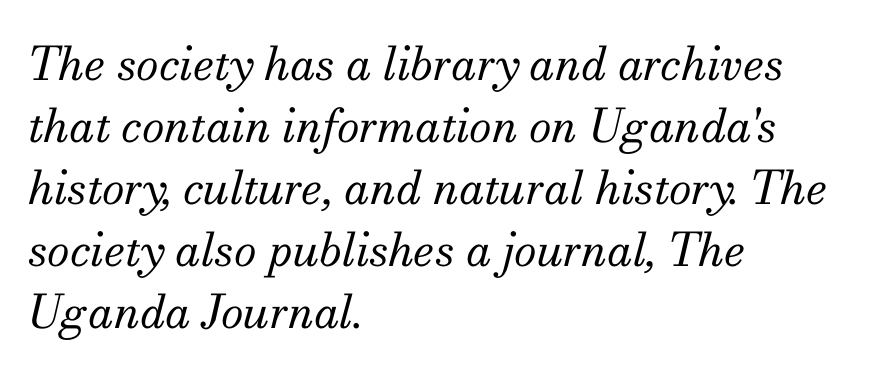
{"serif": "yes", "italic": "yes", "lean": "right", "slant_degrees": 13, "bold": "no", "weight": "regular", "width": "normal", "stroke_contrast": "medium", "x_height": "small", "monospaced": "no", "underline": "no", "align": "left", "line_spacing": "normal", "line_spacing_ratio": 1.35, "letter_spacing": "normal", "letter_spacing_em": 0.0, "glyph_px": 46}
